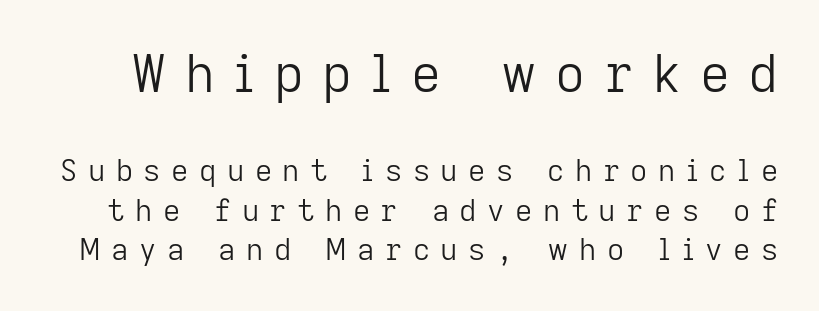
{"serif": "no", "italic": "no", "bold": "no", "weight": "light", "width": "normal", "stroke_contrast": "low", "x_height": "medium", "monospaced": "no", "underline": "no", "line_spacing": "normal", "line_spacing_ratio": 1.32, "letter_spacing": "wide", "letter_spacing_em": 0.35, "larger_block": "first", "size_ratio": 1.73, "glyph_px": 52}
